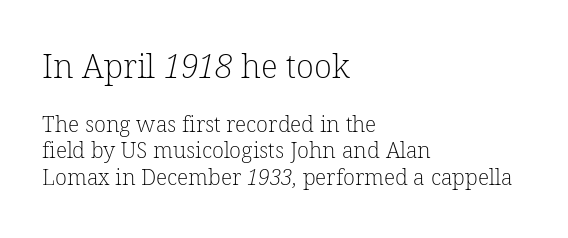
Q: Is the text bold? A: No.
Q: Is the typeface a serif or a sans-serif typeface? A: Serif.
Q: Is the text underlined? A: No.
Q: How is the paragraph aligned? A: Left-aligned.
Q: Is the spacing between letters normal or unusually wide? A: Normal.
Q: Which block of text is set in a larger size, the first (top) or the second (bottom)? A: The first (top) one.
Q: Width (condensed, normal, or wide)? A: Normal.
Q: Stroke contrast? A: Low.
Q: x-height? A: Medium.
Q: Monospaced? A: No.
